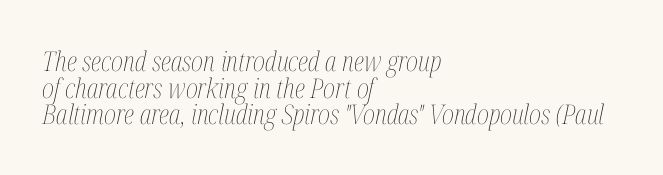
Each row of text sits above clean, open space. Teacher's note: observe the even left margin — that is flush-left alignment. Tightly led — the rows are bunched. A typesetter would call this zero additional tracking. The lettering tilts uniformly, giving the passage an italic look.
